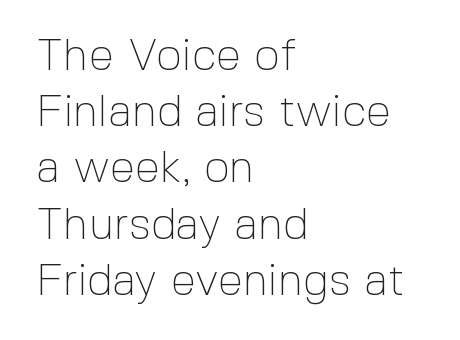
The image shows 45 px thin sans-serif type, upright; set left-aligned, normal line spacing (1.25x), normal letter spacing, not underlined; a medium x-height.
